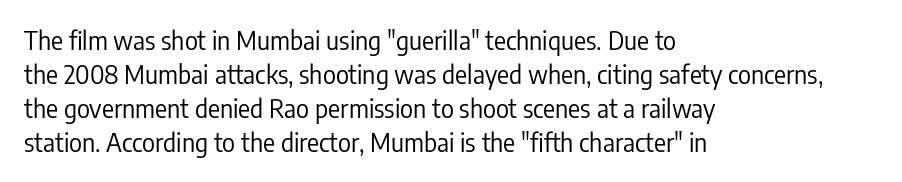
{"italic": "no", "bold": "no", "underline": "no", "align": "left", "line_spacing": "normal", "line_spacing_ratio": 1.36, "letter_spacing": "normal", "letter_spacing_em": 0.0, "glyph_px": 25}
